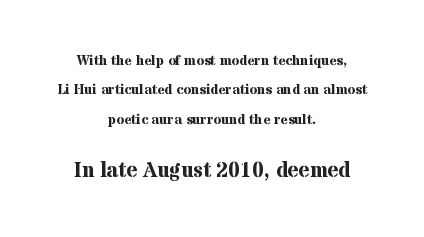
Q: Is the text bold? A: Yes.
Q: Is the text italic (slanted)? A: No, it is upright.
Q: Is the text underlined? A: No.
Q: How is the paragraph aligned? A: Centered.
Q: Is the spacing between letters normal or unusually wide? A: Normal.
Q: Is the spacing between lines tight, normal or loose? A: Loose.
Q: Which block of text is set in a larger size, the first (top) or the second (bottom)? A: The second (bottom) one.
